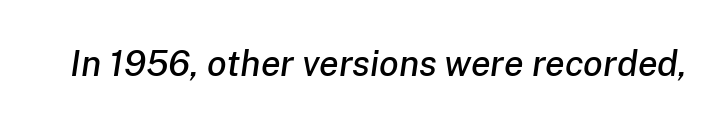
The face used here is rendered with its standard letterfit. Observe the lean: these are italic letterforms. Rule under the text: the space is simply empty. These lines are rendered in a variable-pitch font.
